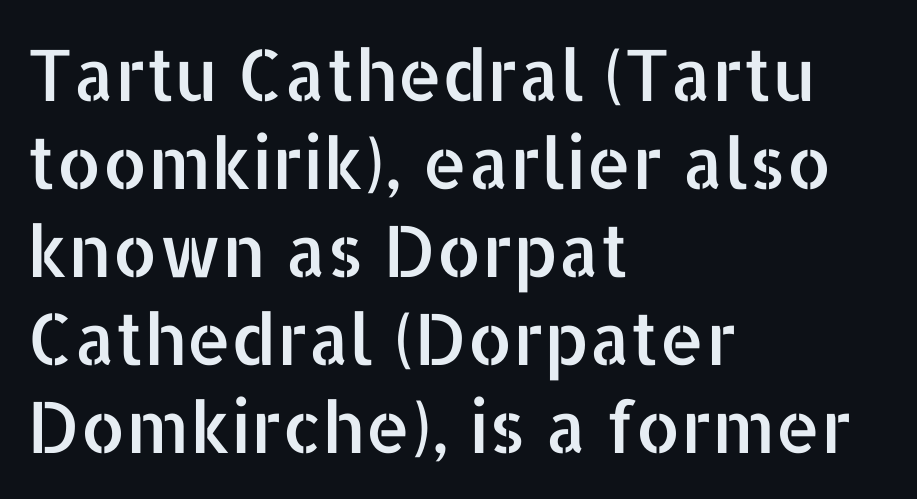
The letterforms sit shoulder to shoulder at normal distance. Posture: vertical. The passage is arranged the way most books set body copy — flush left. You could not count columns in this text — the font is proportionally spaced. Check under the words: just untouched page.
